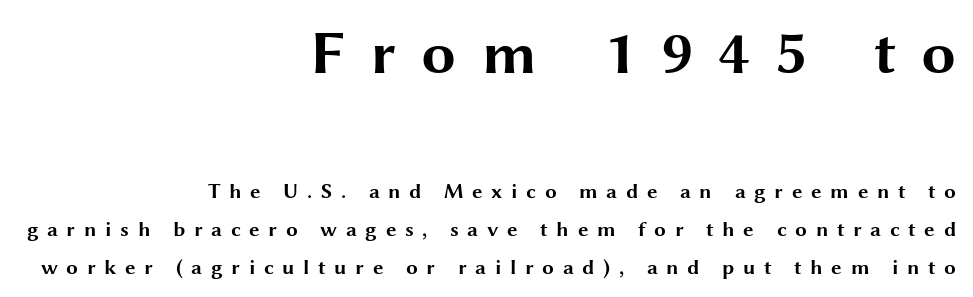
Q: Is the text bold? A: Yes.
Q: Is the text italic (slanted)? A: No, it is upright.
Q: Is the typeface a serif or a sans-serif typeface? A: Sans-serif.
Q: Is the text underlined? A: No.
Q: How is the paragraph aligned? A: Right-aligned.
Q: Is the spacing between letters normal or unusually wide? A: Unusually wide.
Q: Which block of text is set in a larger size, the first (top) or the second (bottom)? A: The first (top) one.
Q: Width (condensed, normal, or wide)? A: Wide.
Q: Stroke contrast? A: Medium.
Q: x-height? A: Medium.
Q: Monospaced? A: No.
